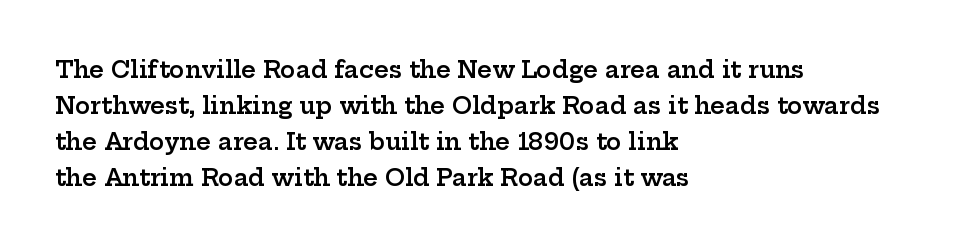
The image shows 23 px text type, upright; set left-aligned, normal line spacing (1.56x), normal letter spacing, not underlined.
